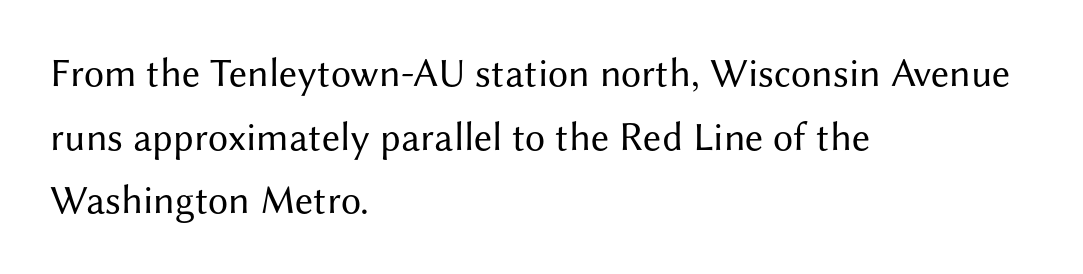
No extra tracking has been applied to these lines. Line starts are locked; line ends wander. Regarding leading, the lines here are spaced in the standard way. Here the designer chose a conventional face with non-uniform glyph widths. Lines of text with bare space underneath.
